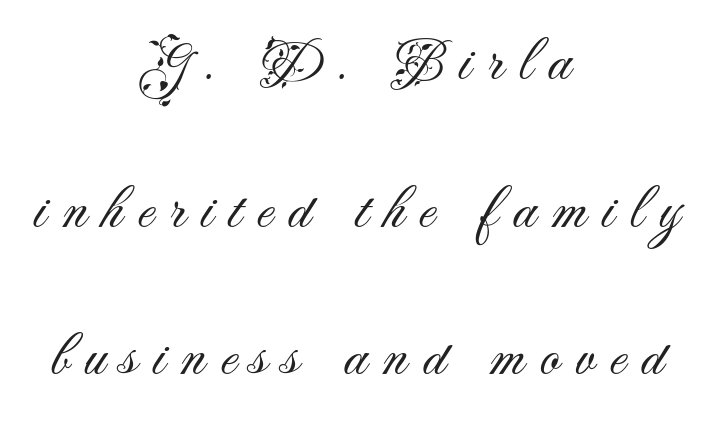
Q: Is the text bold? A: No.
Q: Is the text italic (slanted)? A: Yes.
Q: Is the typeface a serif or a sans-serif typeface? A: Sans-serif.
Q: Is the text underlined? A: No.
Q: How is the paragraph aligned? A: Centered.
Q: Is the spacing between letters normal or unusually wide? A: Unusually wide.
Q: Is the spacing between lines tight, normal or loose? A: Loose.
Q: Width (condensed, normal, or wide)? A: Normal.
Q: Stroke contrast? A: Medium.
Q: x-height? A: Small.
Q: Monospaced? A: No.
